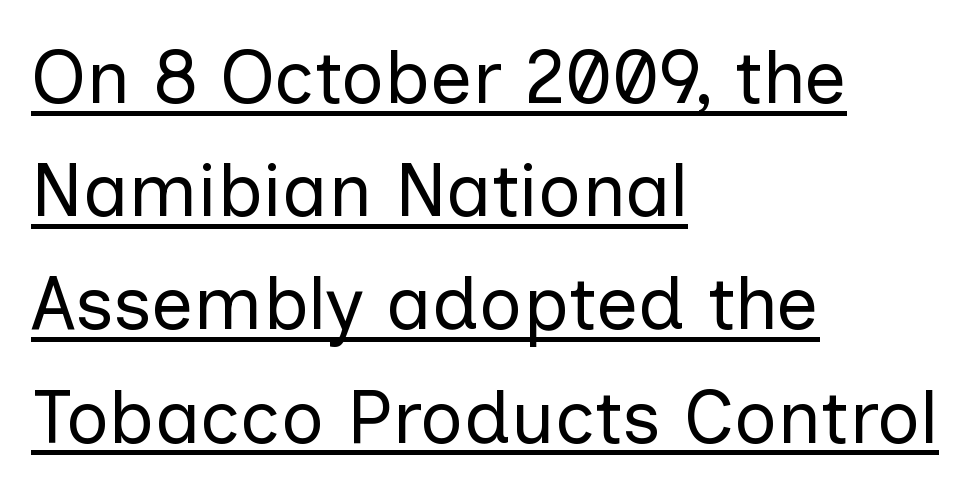
Each word holds together tightly as a unit, with standard inter-letter gaps. A typesetter would label this face a sans. The strokes carry an ordinary text weight at most. Honestly, the row spacing looks completely unremarkable. The paragraph has a hard left edge and a soft right edge.
